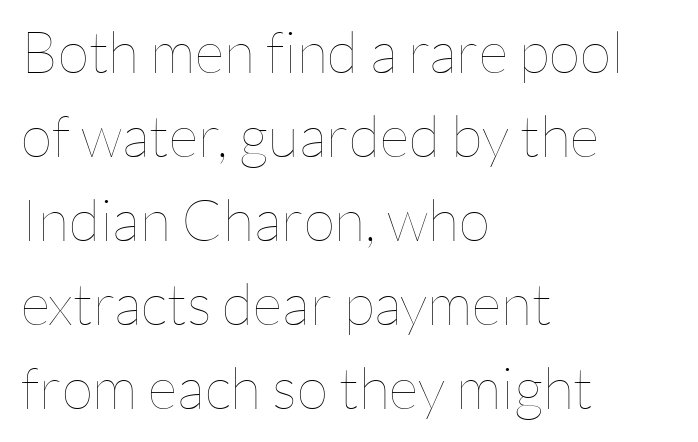
Q: Is the text bold? A: No.
Q: Is the text italic (slanted)? A: No, it is upright.
Q: Is the text underlined? A: No.
Q: How is the paragraph aligned? A: Left-aligned.
Q: Is the spacing between letters normal or unusually wide? A: Normal.
Q: Is the spacing between lines tight, normal or loose? A: Normal.
Q: Width (condensed, normal, or wide)? A: Normal.
Q: Stroke contrast? A: Low.
Q: x-height? A: Medium.
Q: Monospaced? A: No.
